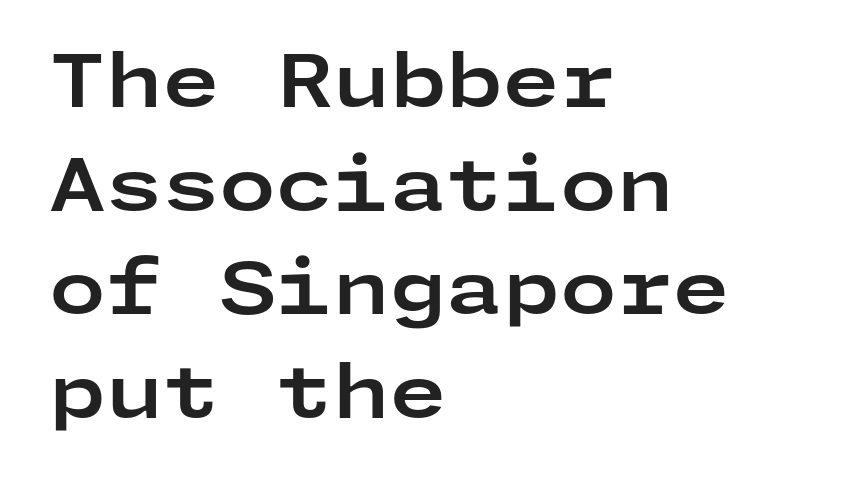
Q: Is the text bold? A: Yes.
Q: Is the text italic (slanted)? A: No, it is upright.
Q: Is the typeface a serif or a sans-serif typeface? A: Sans-serif.
Q: Is the text underlined? A: No.
Q: How is the paragraph aligned? A: Left-aligned.
Q: Is the spacing between letters normal or unusually wide? A: Normal.
Q: Is the spacing between lines tight, normal or loose? A: Normal.
Q: Width (condensed, normal, or wide)? A: Wide.
Q: Stroke contrast? A: Low.
Q: x-height? A: Medium.
